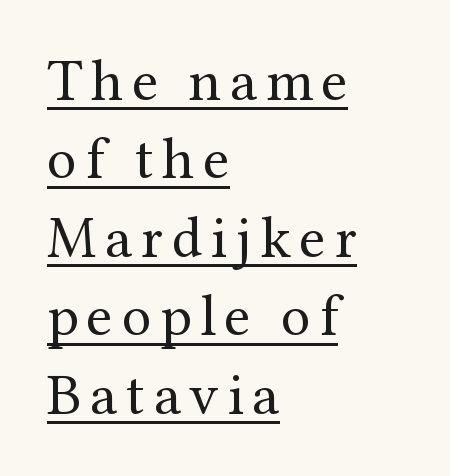
{"serif": "yes", "italic": "no", "bold": "no", "weight": "regular", "width": "normal", "stroke_contrast": "medium", "x_height": "medium", "monospaced": "no", "underline": "yes", "align": "left", "line_spacing": "normal", "line_spacing_ratio": 1.33, "glyph_px": 59}
